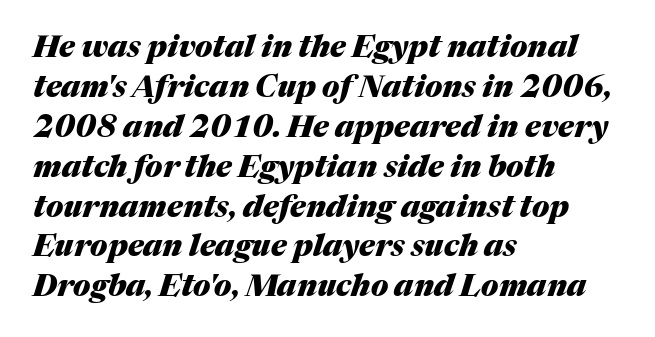
{"italic": "yes", "lean": "right", "slant_degrees": 17, "bold": "yes", "weight": "heavy", "width": "normal", "stroke_contrast": "medium", "x_height": "medium", "monospaced": "no", "underline": "no", "align": "left", "line_spacing": "normal", "line_spacing_ratio": 1.33, "letter_spacing": "normal", "letter_spacing_em": 0.0, "glyph_px": 30}
